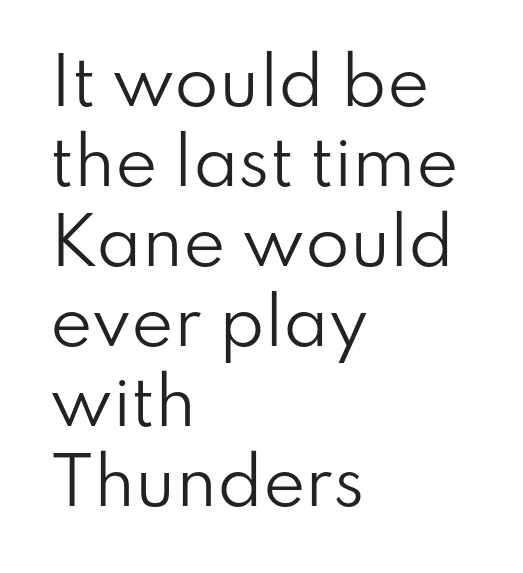
The leading is moderate, giving the passage an even texture. Layout note: lines flush left. These lines are rendered in a variable-pitch font. Nobody drew a line under any word here. Inter-character spacing is left at the font's built-in metrics. This is the regular roman posture of the typeface.
